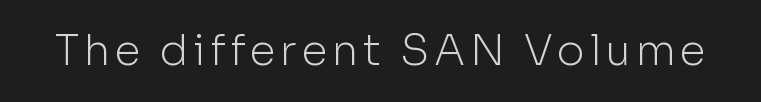
The image shows 42 px light sans-serif type, upright; set not underlined; low stroke contrast and a medium x-height.
